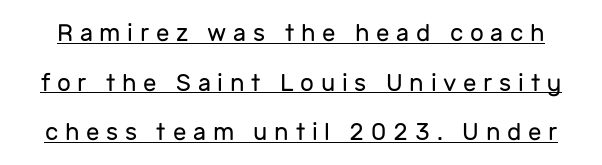
Students, observe the line beneath the letters — that is underlining. The gaps between neighbouring characters are conspicuously large. Vertical spacing — loose. Each stroke keeps to a modest, everyday thickness or less. Is there any slant? The stems are plumb.
